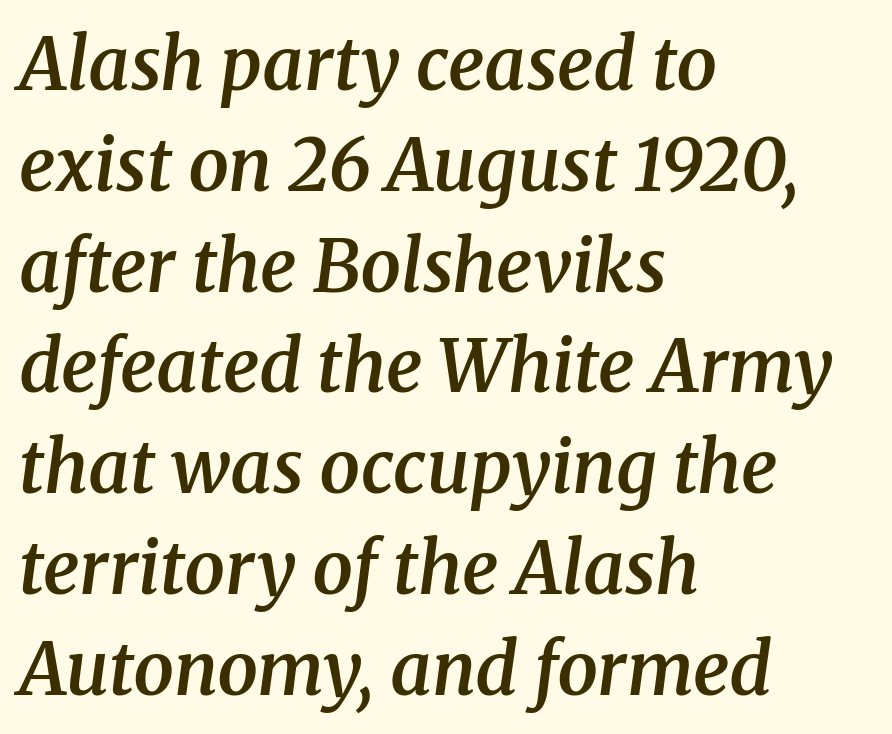
Q: Is the text bold? A: Semi-bold.
Q: Is the text italic (slanted)? A: Yes, it leans right by about 8 degrees.
Q: Is the typeface a serif or a sans-serif typeface? A: Serif.
Q: Is the text underlined? A: No.
Q: How is the paragraph aligned? A: Left-aligned.
Q: Is the spacing between letters normal or unusually wide? A: Normal.
Q: Is the spacing between lines tight, normal or loose? A: Normal.
Q: Width (condensed, normal, or wide)? A: Normal.
Q: Stroke contrast? A: Medium.
Q: x-height? A: Medium.
Q: Monospaced? A: No.
